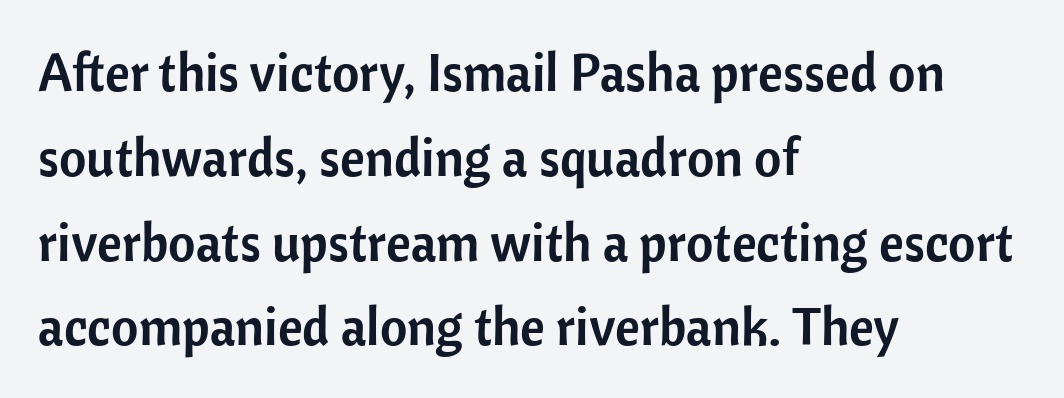
This is roman type, the default non-slanted kind. You can tell from the bare stems that sans-serif type was used. Leading matches the norm, producing a regular column. The gap between lines stays unmarked. This sample has the flowing, uneven cadence of proportional lettering. Does the copy run flush right? No — it runs flush left.
